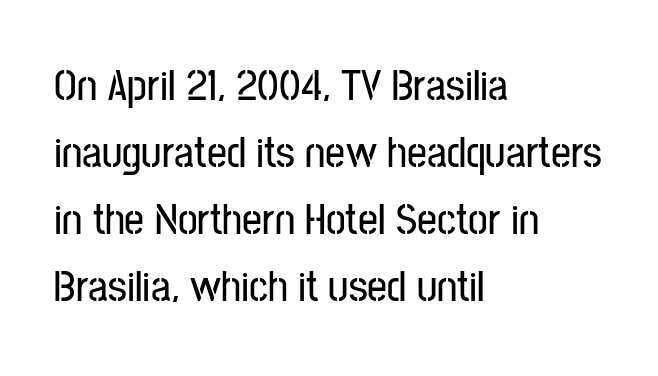
The image shows 44 px condensed sans-serif type, upright; set left-aligned, normal line spacing (1.52x), normal letter spacing, not underlined; low stroke contrast and a medium x-height.
